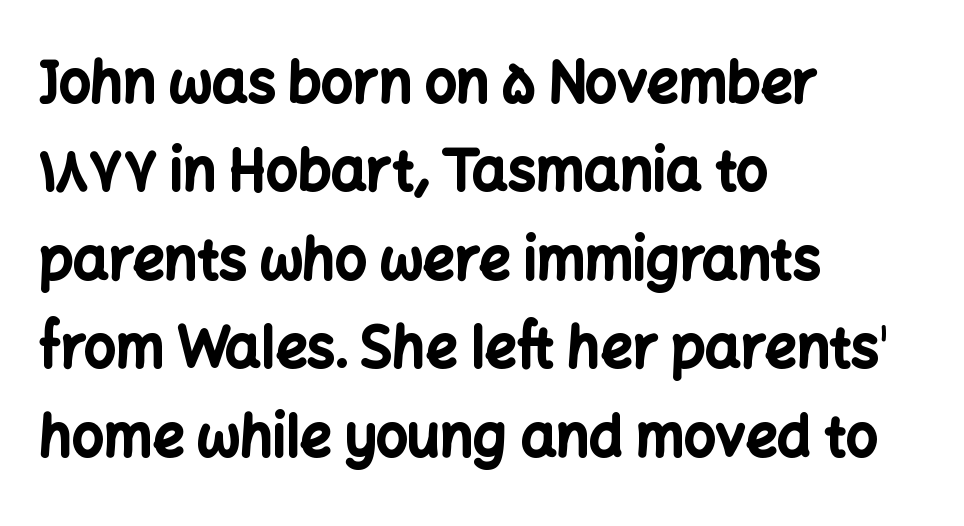
Rule under the text: the space is simply empty. Every character sits straight up, as roman type does. The lines are quadded left. Summary of vertical rhythm: regular, with standard interline spacing. Here the designer chose a conventional face with non-uniform glyph widths.
